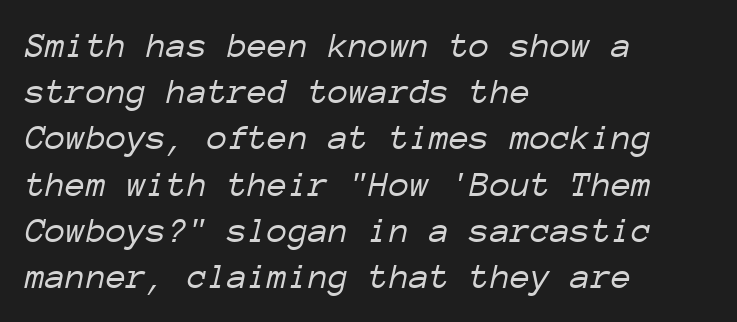
The image shows 37 px light type, italic (leaning right), monospaced; set left-aligned, normal line spacing (1.25x), normal letter spacing, not underlined; low stroke contrast and a medium x-height.
